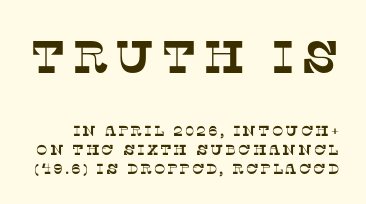
Descender tails drop into unmarked territory. You could not count columns in this text — the font is proportionally spaced. One glance says typical: line gaps are just what's usual. The rendering shrinks the type as you move from the upper chunk to the lower.
